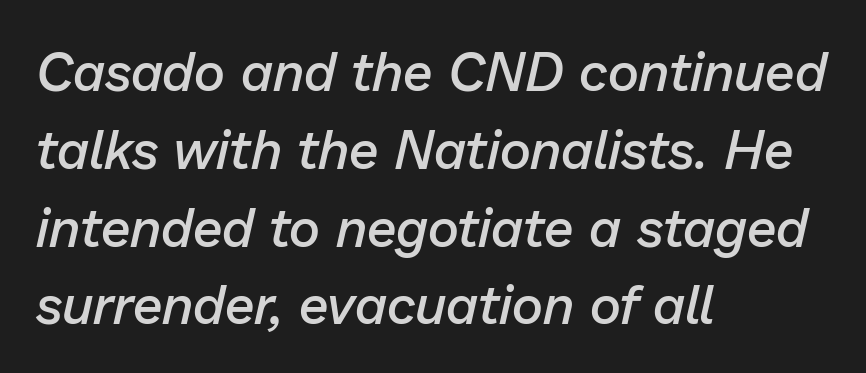
The image shows 54 px semibold type, italic (leaning right); set left-aligned, normal line spacing (1.44x), normal letter spacing, not underlined; low stroke contrast and a medium x-height.
